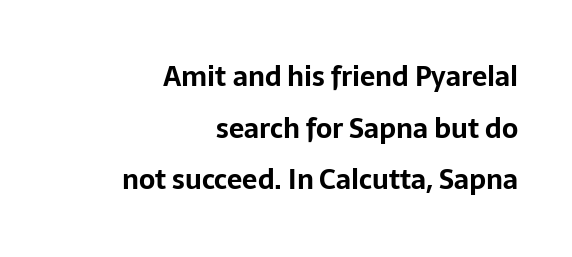
{"italic": "no", "bold": "yes", "underline": "no", "align": "right", "line_spacing": "loose", "line_spacing_ratio": 1.91, "letter_spacing": "normal", "letter_spacing_em": 0.0, "glyph_px": 27}
